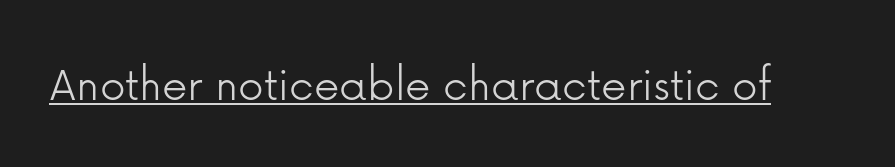
Q: Is the text bold? A: No.
Q: Is the text italic (slanted)? A: No, it is upright.
Q: Is the typeface a serif or a sans-serif typeface? A: Sans-serif.
Q: Is the text underlined? A: Yes.
Q: Is the spacing between letters normal or unusually wide? A: Normal.
Q: Width (condensed, normal, or wide)? A: Normal.
Q: Stroke contrast? A: Low.
Q: x-height? A: Medium.
Q: Monospaced? A: No.
